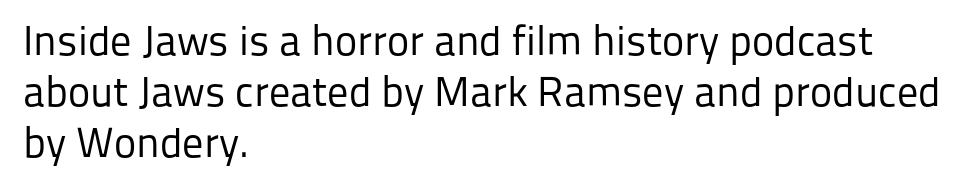
How are the letters spaced? Ordinarily, with no added tracking. This rendering uses left alignment, leaving the right contour irregular. The type family on display is of the sans-serif kind. Clear beneath every line of the passage. Is this a fixed-width face? No — the glyphs have proportional, varying widths.
